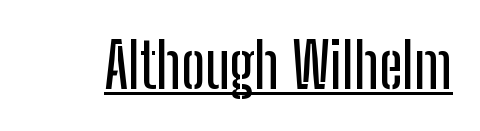
The image shows 62 px condensed sans-serif type, upright; set normal letter spacing, underlined; low stroke contrast and a medium x-height.
